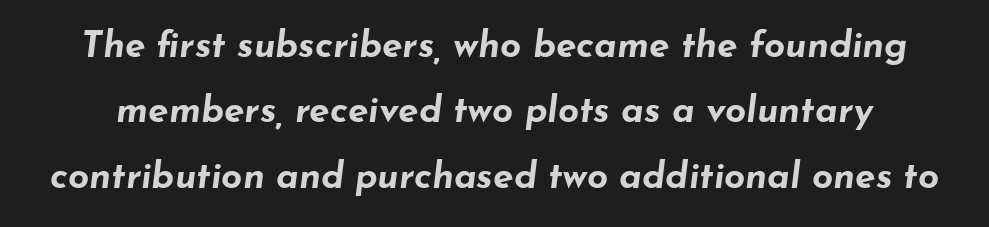
Q: Is the text bold? A: Yes.
Q: Is the text italic (slanted)? A: Yes, it leans right by about 7 degrees.
Q: Is the text underlined? A: No.
Q: Is the spacing between letters normal or unusually wide? A: Normal.
Q: Width (condensed, normal, or wide)? A: Wide.
Q: Stroke contrast? A: Low.
Q: x-height? A: Small.
Q: Monospaced? A: No.
